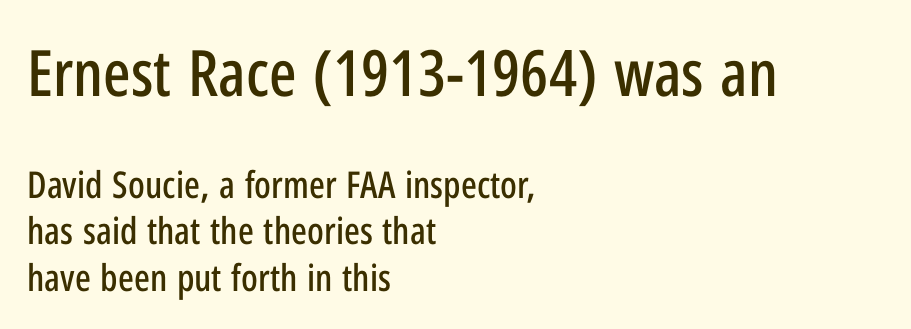
Q: Is the text italic (slanted)? A: No, it is upright.
Q: Is the typeface a serif or a sans-serif typeface? A: Sans-serif.
Q: Is the text underlined? A: No.
Q: How is the paragraph aligned? A: Left-aligned.
Q: Is the spacing between letters normal or unusually wide? A: Normal.
Q: Is the spacing between lines tight, normal or loose? A: Normal.
Q: Which block of text is set in a larger size, the first (top) or the second (bottom)? A: The first (top) one.
Q: Width (condensed, normal, or wide)? A: Condensed.
Q: Stroke contrast? A: Low.
Q: x-height? A: Medium.
Q: Monospaced? A: No.
